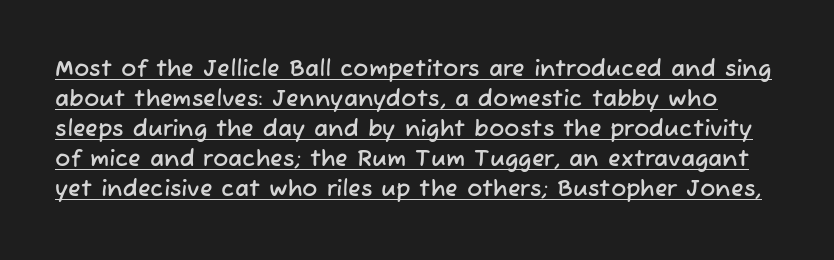
Nothing unusual about the tracking: characters are spaced as the font intends. Does a line run under the words? Yes, clearly. The designer left line spacing at the default.
